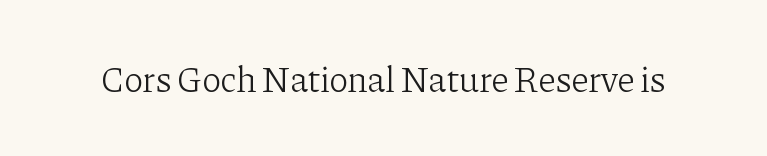
The image shows 36 px light serif type, upright; set normal letter spacing, not underlined; low stroke contrast and a medium x-height.
